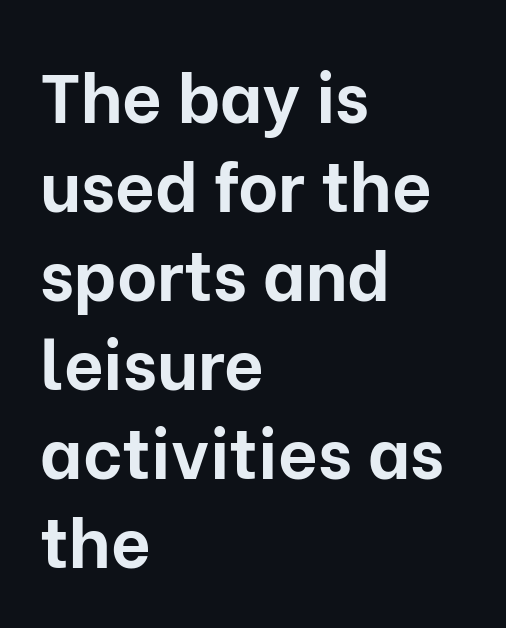
The image shows 69 px bold sans-serif type, upright; set left-aligned, normal line spacing (1.29x), normal letter spacing, not underlined; low stroke contrast and a medium x-height.
